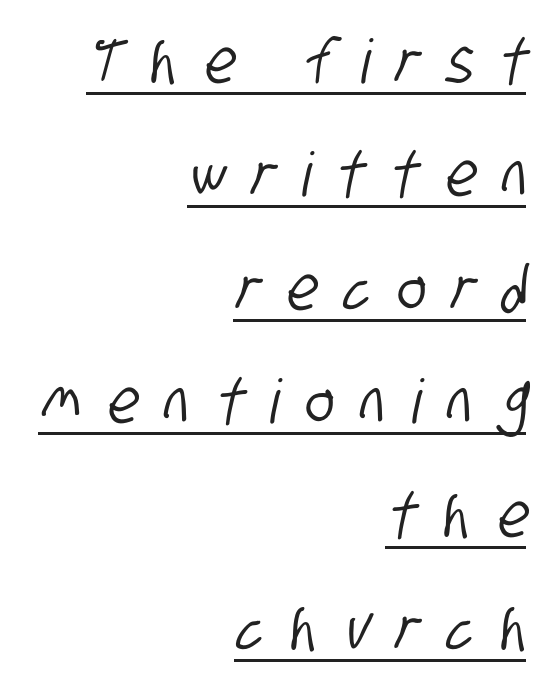
Q: Is the typeface a serif or a sans-serif typeface? A: Sans-serif.
Q: Is the text underlined? A: Yes.
Q: How is the paragraph aligned? A: Right-aligned.
Q: Is the spacing between letters normal or unusually wide? A: Unusually wide.
Q: Width (condensed, normal, or wide)? A: Condensed.
Q: Stroke contrast? A: Low.
Q: x-height? A: Large.
Q: Monospaced? A: No.
